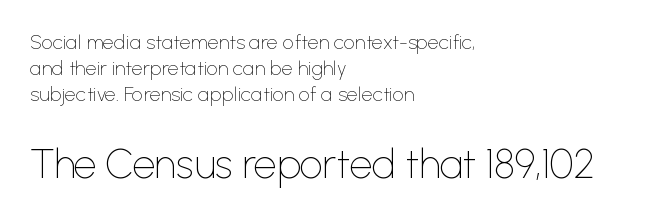
Q: Is the text bold? A: No.
Q: Is the text italic (slanted)? A: No, it is upright.
Q: Is the typeface a serif or a sans-serif typeface? A: Sans-serif.
Q: Is the text underlined? A: No.
Q: How is the paragraph aligned? A: Left-aligned.
Q: Is the spacing between letters normal or unusually wide? A: Normal.
Q: Is the spacing between lines tight, normal or loose? A: Normal.
Q: Which block of text is set in a larger size, the first (top) or the second (bottom)? A: The second (bottom) one.
Q: Width (condensed, normal, or wide)? A: Normal.
Q: Stroke contrast? A: Low.
Q: x-height? A: Medium.
Q: Monospaced? A: No.
